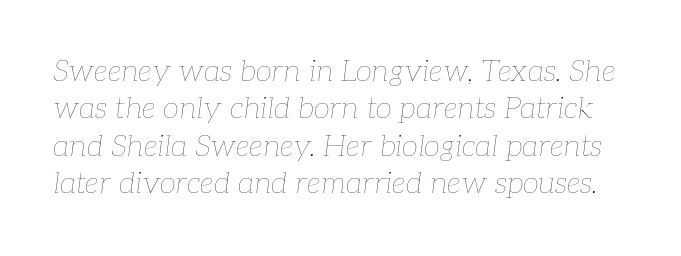
The image shows 30 px thin type, italic (leaning right); set normal line spacing (1.25x), normal letter spacing, not underlined; low stroke contrast and a medium x-height.
